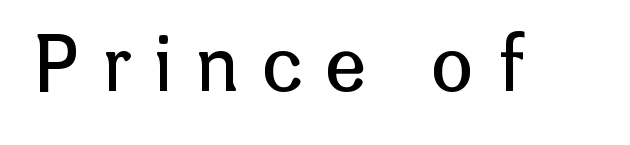
{"serif": "no", "italic": "no", "bold": "no", "weight": "regular", "width": "normal", "stroke_contrast": "low", "x_height": "medium", "monospaced": "no", "underline": "no", "letter_spacing": "wide", "letter_spacing_em": 0.34, "glyph_px": 74}
